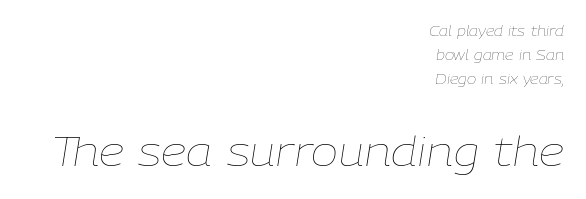
{"italic": "yes", "lean": "right", "slant_degrees": 9, "bold": "no", "weight": "thin", "width": "normal", "stroke_contrast": "low", "x_height": "medium", "monospaced": "no", "underline": "no", "align": "right", "line_spacing": "normal", "line_spacing_ratio": 1.7, "letter_spacing": "normal", "letter_spacing_em": 0.0, "larger_block": "second", "size_ratio": 2.93, "glyph_px": 41}
